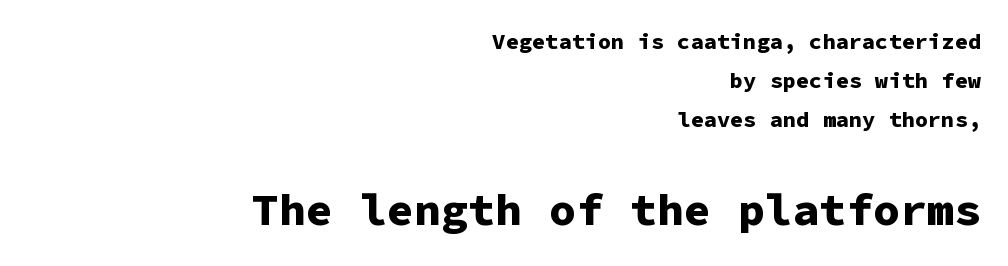
The image shows 45 px bold sans-serif type, upright, monospaced; set right-aligned, line spacing 1.78x, normal letter spacing, not underlined; the second (bottom) block is 2.05x larger; low stroke contrast and a medium x-height.
